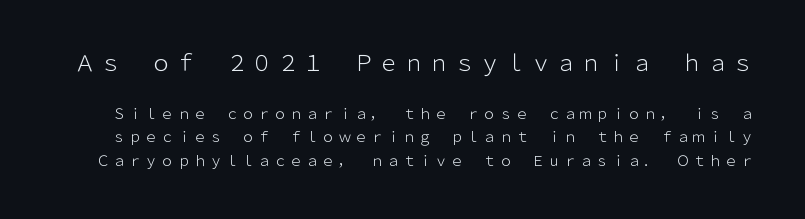
Q: Is the text bold? A: No.
Q: Is the text italic (slanted)? A: No, it is upright.
Q: Is the text underlined? A: No.
Q: Is the spacing between lines tight, normal or loose? A: Normal.
Q: Which block of text is set in a larger size, the first (top) or the second (bottom)? A: The first (top) one.
